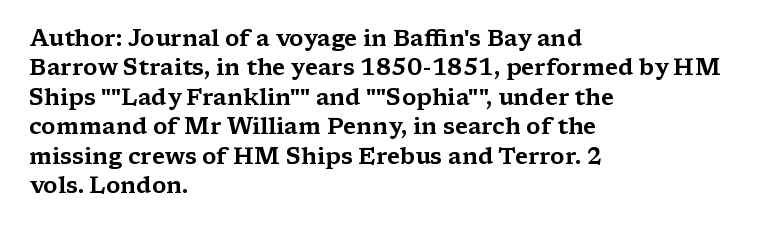
One-word summary of the alignment: left. Posture: vertical. The tracking reads as untouched default to a designer's eye. Each row of text sits above clean, open space. Does the leading feel generous? No, just average.
